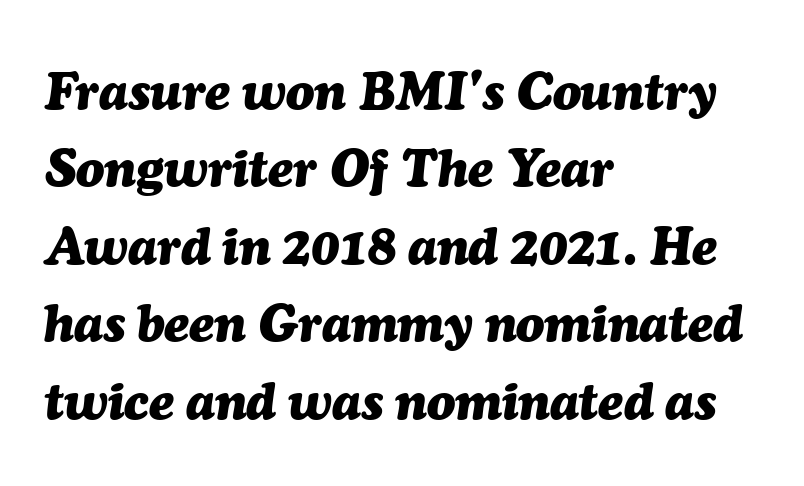
{"italic": "yes", "lean": "right", "slant_degrees": 7, "bold": "yes", "weight": "heavy", "width": "normal", "stroke_contrast": "medium", "x_height": "medium", "monospaced": "no", "underline": "no", "align": "left", "line_spacing": "normal", "line_spacing_ratio": 1.49, "letter_spacing": "normal", "letter_spacing_em": 0.0, "glyph_px": 52}
